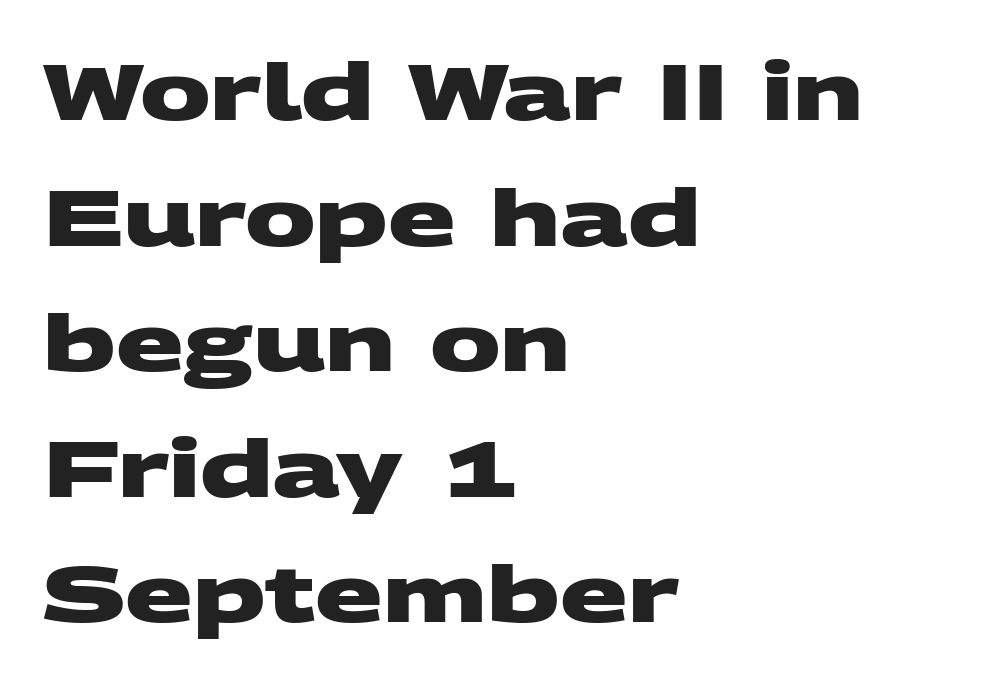
Q: Is the text bold? A: Yes.
Q: Is the typeface a serif or a sans-serif typeface? A: Sans-serif.
Q: Is the text underlined? A: No.
Q: How is the paragraph aligned? A: Left-aligned.
Q: Is the spacing between letters normal or unusually wide? A: Normal.
Q: Is the spacing between lines tight, normal or loose? A: Normal.
Q: Width (condensed, normal, or wide)? A: Wide.
Q: Stroke contrast? A: Medium.
Q: x-height? A: Large.
Q: Monospaced? A: No.
